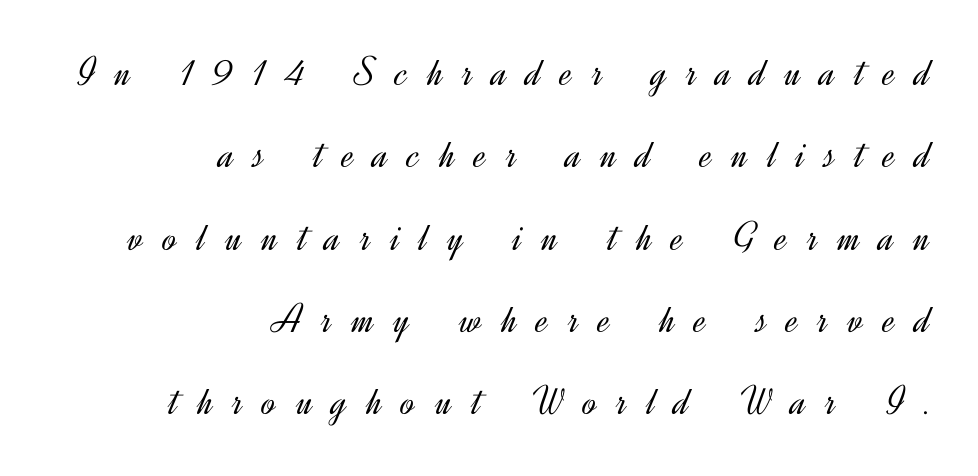
Q: Is the text bold? A: No.
Q: Is the text italic (slanted)? A: Yes.
Q: Is the typeface a serif or a sans-serif typeface? A: Sans-serif.
Q: Is the text underlined? A: No.
Q: How is the paragraph aligned? A: Right-aligned.
Q: Is the spacing between letters normal or unusually wide? A: Unusually wide.
Q: Is the spacing between lines tight, normal or loose? A: Loose.
Q: Width (condensed, normal, or wide)? A: Normal.
Q: x-height? A: Small.
Q: Monospaced? A: No.
